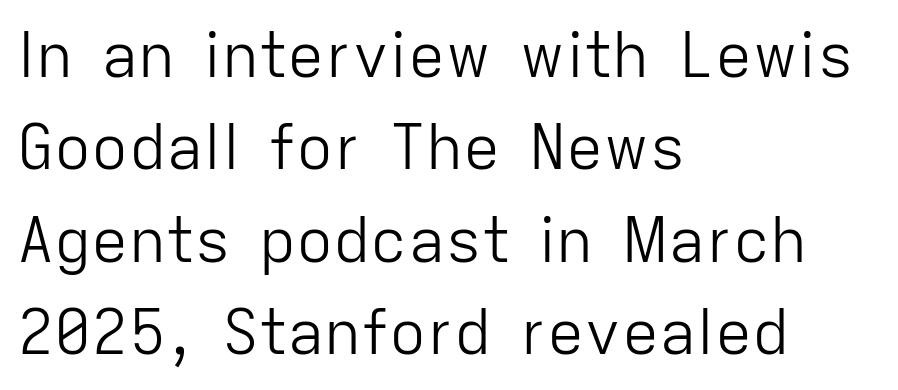
The image shows 62 px light sans-serif type, upright; set left-aligned, normal line spacing (1.49x), normal letter spacing, not underlined; low stroke contrast and a medium x-height.
